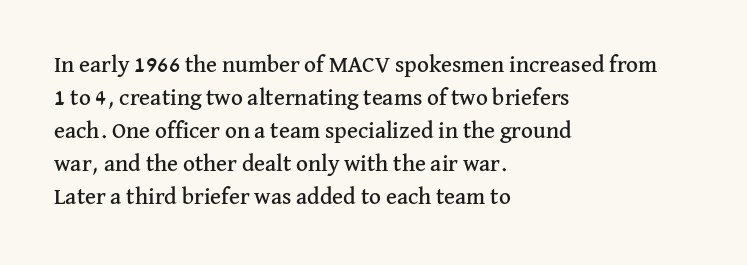
Q: Is the text italic (slanted)? A: No, it is upright.
Q: Is the text underlined? A: No.
Q: How is the paragraph aligned? A: Left-aligned.
Q: Is the spacing between letters normal or unusually wide? A: Normal.
Q: Is the spacing between lines tight, normal or loose? A: Normal.
